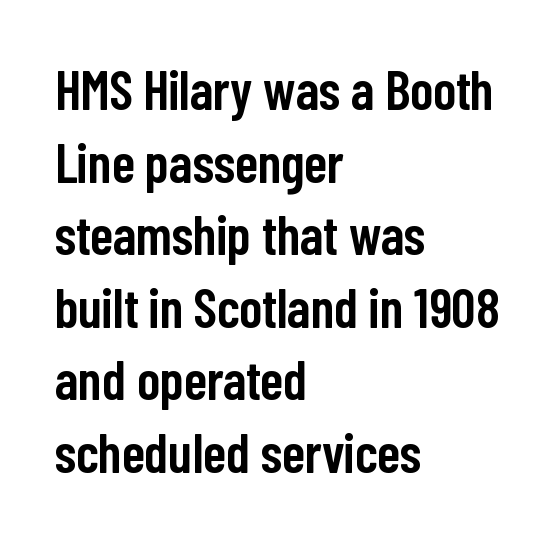
{"serif": "no", "italic": "no", "bold": "semi", "weight": "semibold", "width": "condensed", "stroke_contrast": "low", "x_height": "medium", "monospaced": "no", "underline": "no", "align": "left", "line_spacing": "normal", "line_spacing_ratio": 1.32, "letter_spacing": "normal", "letter_spacing_em": 0.0, "glyph_px": 55}
